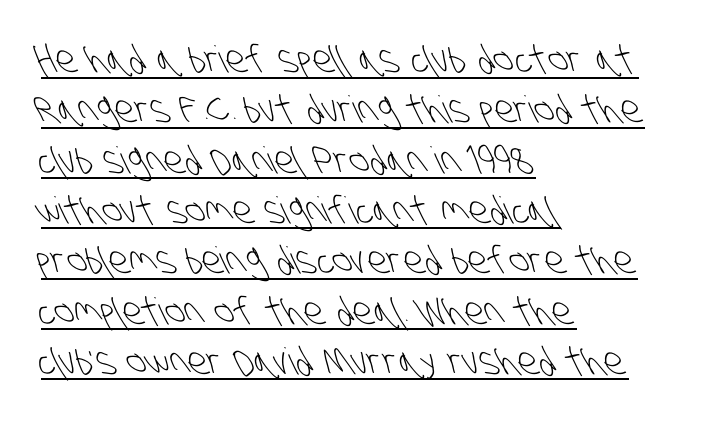
Note the varied advance widths — an 'i' is clearly narrower than an 'm'. The rendered words wear a rule along their underside. Alignment: flush left. The line texture is even and compact thanks to regular tracking. Does the leading feel generous? No, just average. This rendering employs a face without finishing strokes, i.e., a sans-serif.
